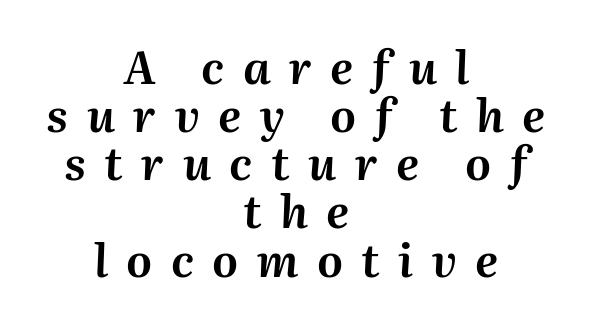
{"italic": "yes", "lean": "right", "slant_degrees": 2, "width": "normal", "stroke_contrast": "medium", "x_height": "medium", "monospaced": "no", "underline": "no", "align": "center", "line_spacing": "tight", "line_spacing_ratio": 1.07, "letter_spacing": "wide", "letter_spacing_em": 0.41, "glyph_px": 45}
